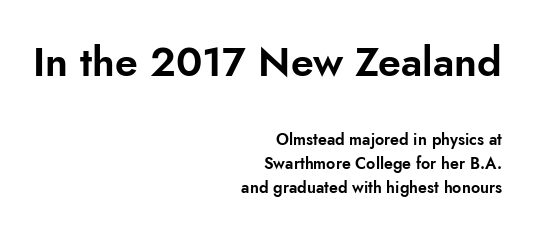
Q: Is the text italic (slanted)? A: No, it is upright.
Q: Is the typeface a serif or a sans-serif typeface? A: Sans-serif.
Q: Is the text underlined? A: No.
Q: How is the paragraph aligned? A: Right-aligned.
Q: Is the spacing between letters normal or unusually wide? A: Normal.
Q: Is the spacing between lines tight, normal or loose? A: Normal.
Q: Which block of text is set in a larger size, the first (top) or the second (bottom)? A: The first (top) one.
Q: Width (condensed, normal, or wide)? A: Normal.
Q: Stroke contrast? A: Low.
Q: x-height? A: Small.
Q: Monospaced? A: No.
